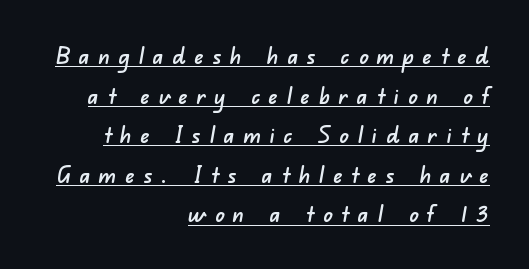
The image shows 23 px text type; set right-aligned, line spacing 1.72x, unusually wide letter spacing (+0.38 em), underlined.
